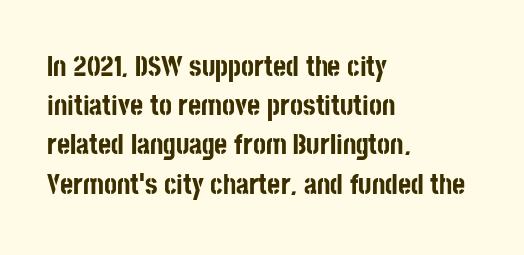
The image shows 28 px bold, condensed sans-serif type, upright; set left-aligned, normal line spacing (1.4x), normal letter spacing, not underlined; low stroke contrast and a large x-height.
